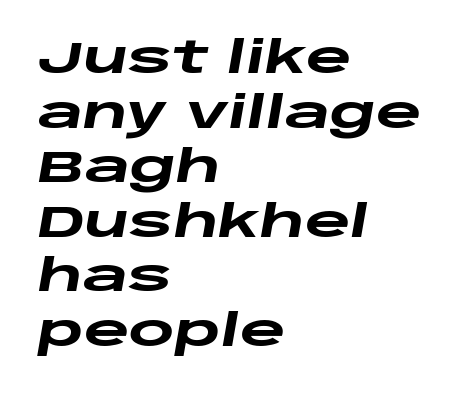
The image shows 44 px heavy, wide type, italic (leaning right); set left-aligned, line spacing 1.24x, normal letter spacing, not underlined; low stroke contrast and a large x-height.
